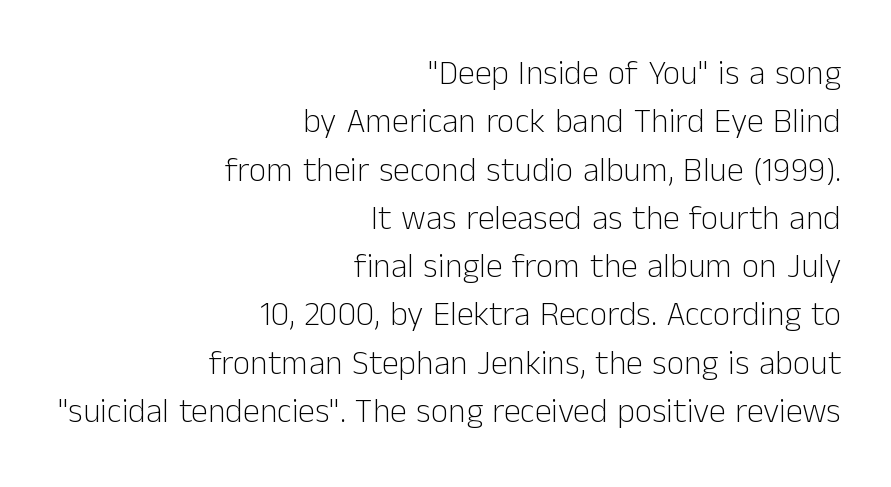
Quick note: not italic, upright. Varying glyph widths throughout — classic text-font behaviour. The rendering shows plain stroke endings on the letterforms — a sans-serif design. The paragraph shown leans on its right margin. Anything drawn beneath the words? Only blank space. The space between consecutive lines is moderate.
